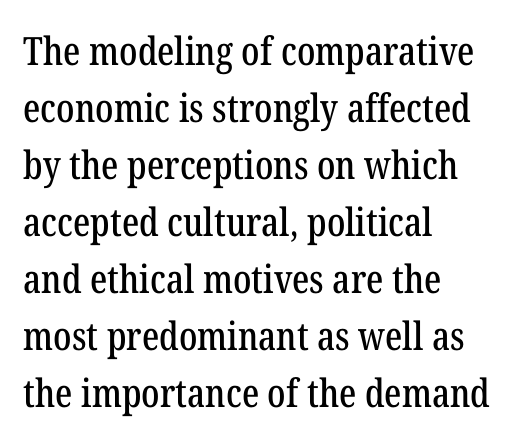
Q: Is the text italic (slanted)? A: No, it is upright.
Q: Is the typeface a serif or a sans-serif typeface? A: Serif.
Q: Is the text underlined? A: No.
Q: How is the paragraph aligned? A: Left-aligned.
Q: Is the spacing between letters normal or unusually wide? A: Normal.
Q: Is the spacing between lines tight, normal or loose? A: Normal.
Q: Width (condensed, normal, or wide)? A: Condensed.
Q: Stroke contrast? A: Low.
Q: x-height? A: Medium.
Q: Monospaced? A: No.
